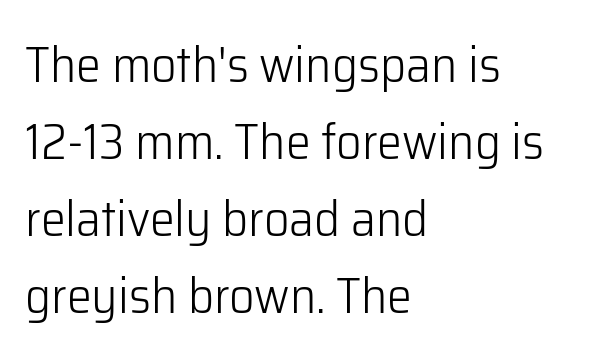
The image shows 50 px light sans-serif type, upright; set left-aligned, normal line spacing (1.54x), normal letter spacing, not underlined; low stroke contrast and a medium x-height.
